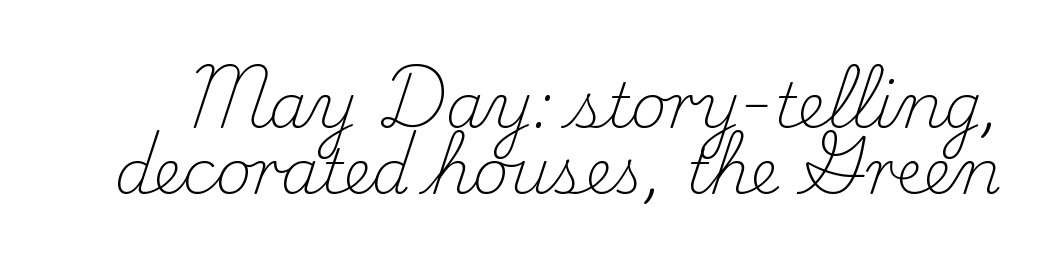
{"serif": "yes", "bold": "no", "weight": "light", "width": "normal", "stroke_contrast": "medium", "x_height": "small", "monospaced": "no", "underline": "no", "line_spacing": "tight", "line_spacing_ratio": 1.06, "letter_spacing": "normal", "letter_spacing_em": 0.0, "glyph_px": 62}
